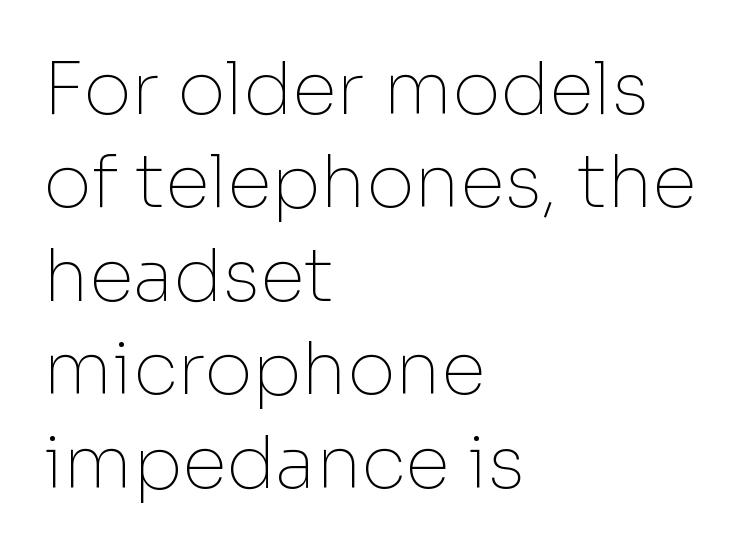
The image shows 73 px thin sans-serif type, upright; set left-aligned, normal line spacing (1.28x), normal letter spacing, not underlined; low stroke contrast and a medium x-height.
